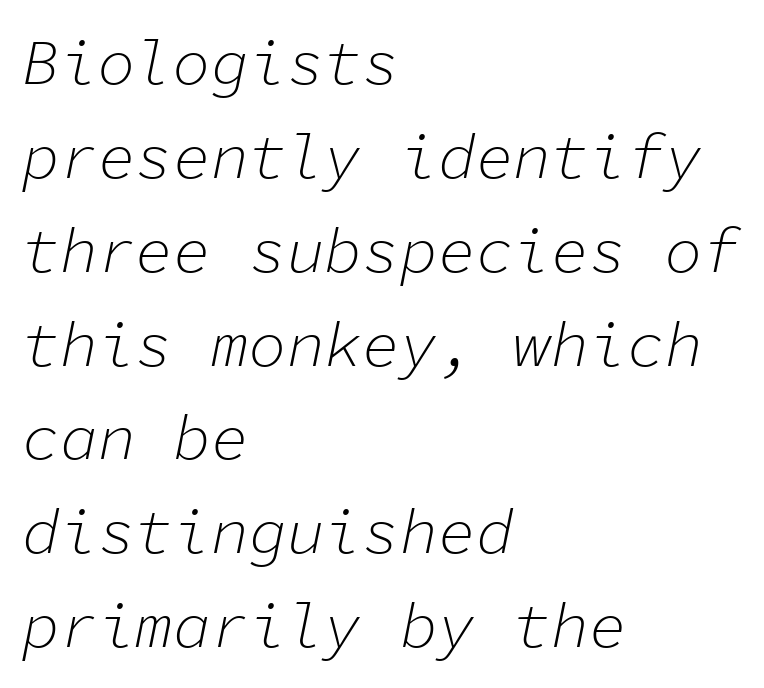
{"italic": "yes", "lean": "right", "slant_degrees": 11, "bold": "no", "weight": "light", "width": "normal", "stroke_contrast": "low", "x_height": "medium", "monospaced": "yes", "underline": "no", "align": "left", "line_spacing": "normal", "line_spacing_ratio": 1.49, "letter_spacing": "normal", "letter_spacing_em": 0.0, "glyph_px": 63}
